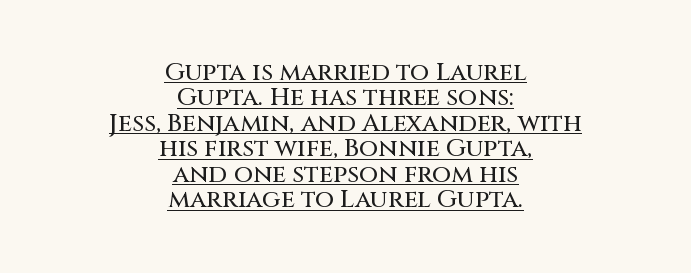
Q: Is the text italic (slanted)? A: No, it is upright.
Q: Is the text underlined? A: Yes.
Q: How is the paragraph aligned? A: Centered.
Q: Is the spacing between letters normal or unusually wide? A: Normal.
Q: Is the spacing between lines tight, normal or loose? A: Tight.
